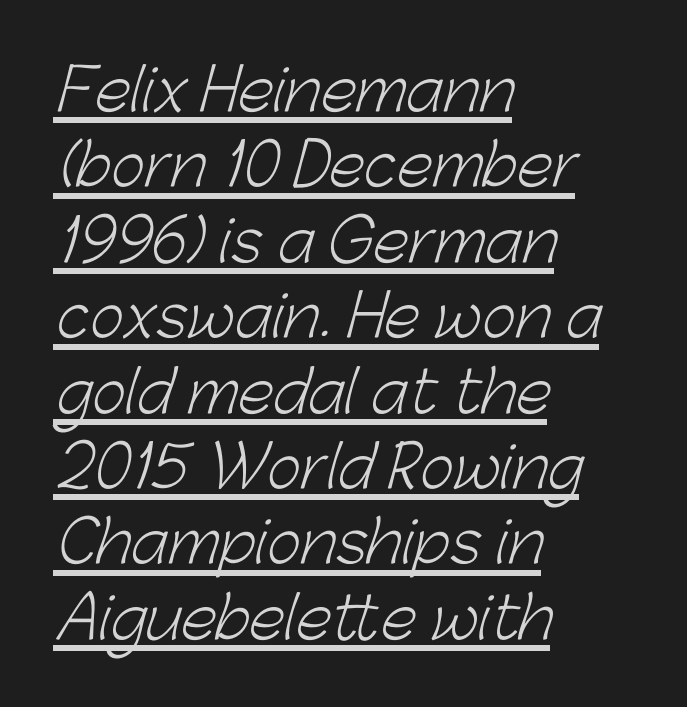
Underlining? Definitely there. Is the letter spacing exaggerated? No — it looks like the ordinary default. Character widths vary here, with narrow letters taking less room than wide ones. The rendering anchors every line to the left-hand side. Serif or sans? Sans — the stroke terminals are bare. Vertical spacing — default.
